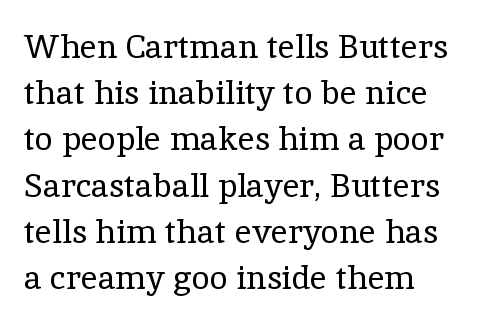
No extra ink here — the face is not bold. A serif font was chosen for this passage. Each word holds together tightly as a unit, with standard inter-letter gaps. Reading down the block, your eye returns to a fixed left position each line. Vertical spacing — default. Underlining? Definitely not there.
